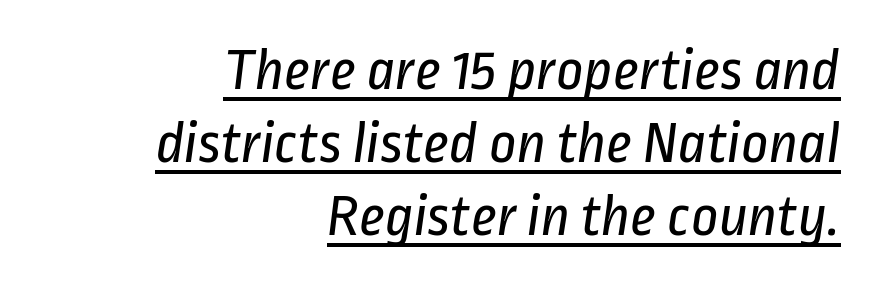
The image shows 60 px regular-weight, condensed sans-serif type; set right-aligned, line spacing 1.22x, normal letter spacing, underlined; low stroke contrast and a medium x-height.
